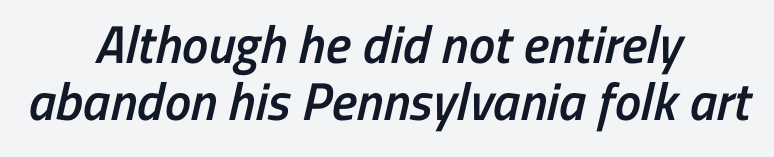
Between one letter and the next there's only the usual sliver of space. Notice how the passage keeps no hard edge, just a central spine. The designer dialed line spacing down below the default. Examine the stroke ends and you'll find no serifs.
